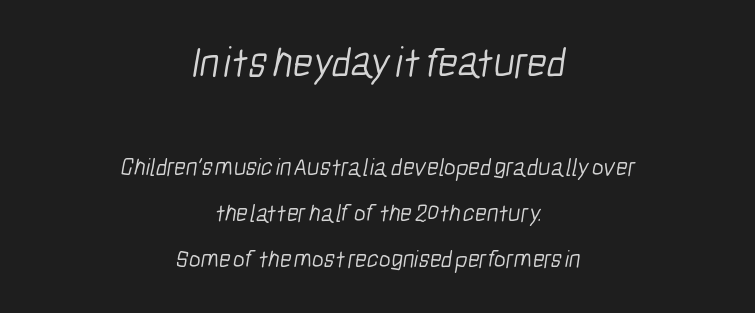
The image shows 43 px light, condensed sans-serif type; set centered, line spacing 1.84x, normal letter spacing, not underlined; the first (top) block is 1.72x larger; low stroke contrast and a medium x-height.
